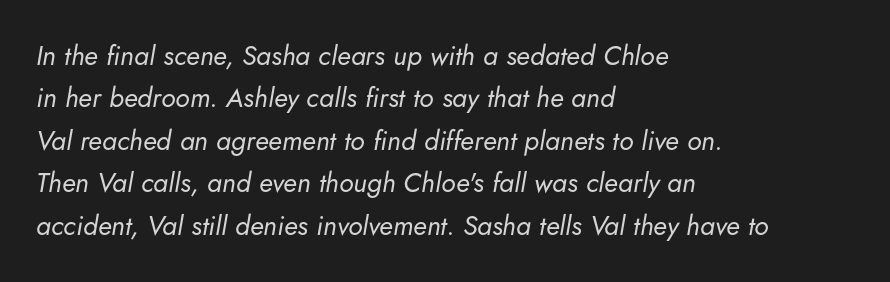
{"italic": "yes", "lean": "right", "slant_degrees": 5, "bold": "no", "underline": "no", "align": "left", "line_spacing": "normal", "line_spacing_ratio": 1.57, "letter_spacing": "normal", "letter_spacing_em": 0.0, "glyph_px": 27}
